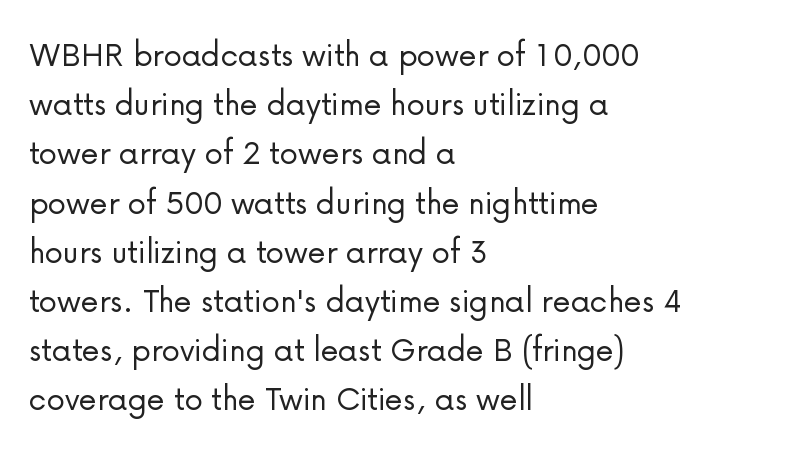
You could call the tracking neutral — neither tight nor loose. Students, observe: this is what conventionally led text looks like. These lines are rendered in a variable-pitch font. Alignment: flush left.
